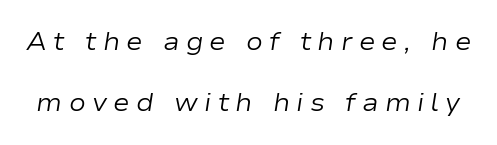
The image shows 25 px text type, italic (leaning right); set loose line spacing (2.45x), unusually wide letter spacing (+0.25 em), not underlined.
